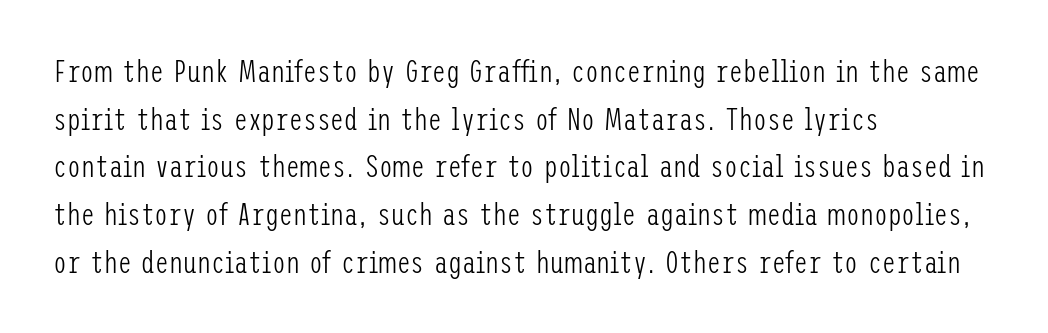
Letter spacing: default. The space directly below the letters is spotless. Counters stay open thanks to moderate or lighter strokes. When letters stand straight like this, we call the style roman or upright. No feet cap the strokes, marking this as sans-serif type.
